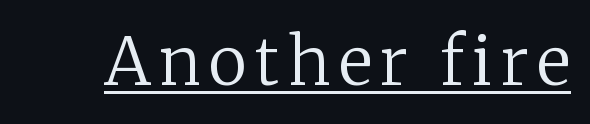
The image shows 66 px regular-weight serif type, upright; set underlined; low stroke contrast and a medium x-height.
